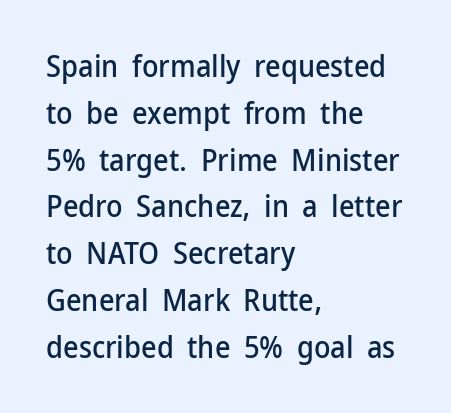
{"serif": "no", "italic": "no", "width": "normal", "stroke_contrast": "low", "x_height": "medium", "monospaced": "no", "underline": "no", "align": "left", "line_spacing": "normal", "line_spacing_ratio": 1.56, "letter_spacing": "normal", "letter_spacing_em": 0.0, "glyph_px": 30}
